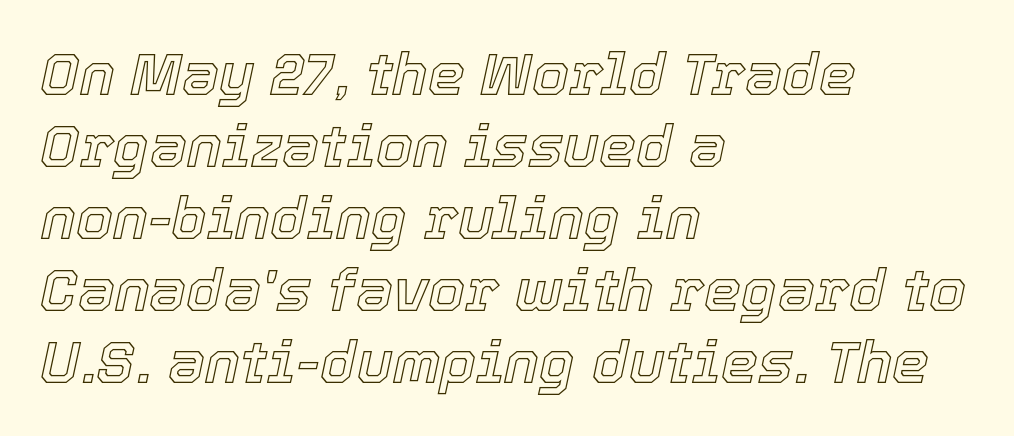
Any mark beneath the type? The region is blank. Each letter keeps its own natural width here, so spacing adapts to shape. Nobody touched the tracking dial on this one. These lines stack with their left ends in a neat column. Posture: slanted.
